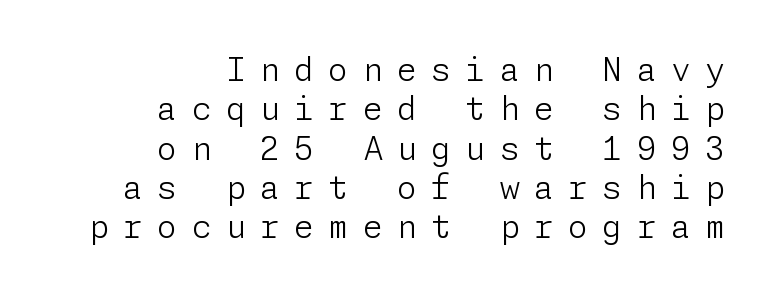
Q: Is the text bold? A: No.
Q: Is the text italic (slanted)? A: No, it is upright.
Q: Is the typeface a serif or a sans-serif typeface? A: Sans-serif.
Q: Is the text underlined? A: No.
Q: How is the paragraph aligned? A: Right-aligned.
Q: Is the spacing between letters normal or unusually wide? A: Unusually wide.
Q: Width (condensed, normal, or wide)? A: Normal.
Q: Stroke contrast? A: Low.
Q: x-height? A: Medium.
